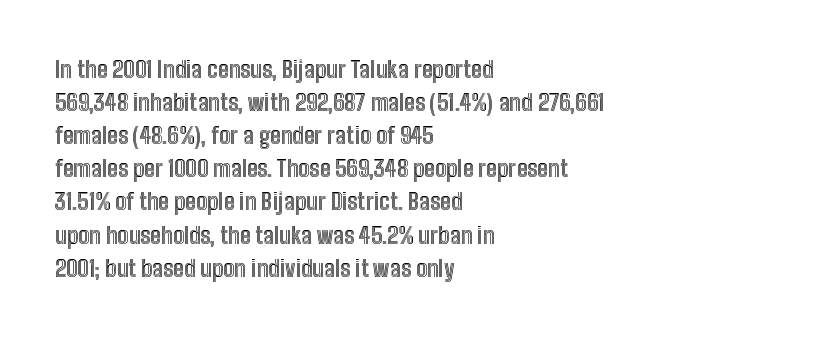
The image shows 23 px text type, upright; set left-aligned, normal line spacing (1.44x), normal letter spacing, not underlined.
